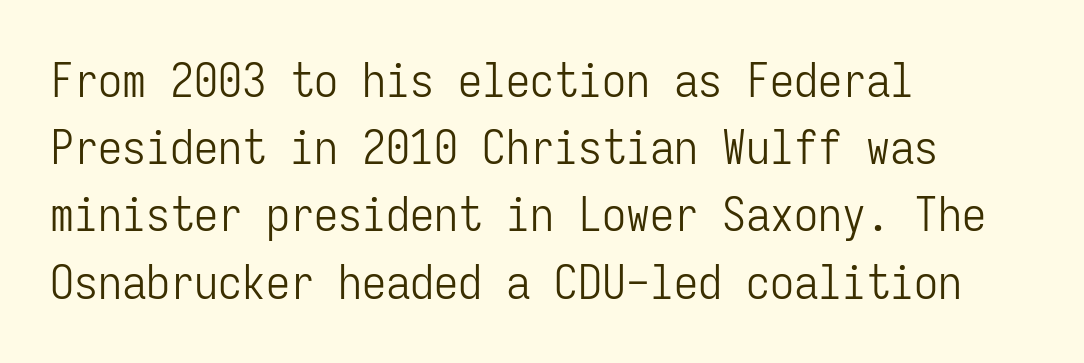
Q: Is the text bold? A: No.
Q: Is the text italic (slanted)? A: No, it is upright.
Q: Is the typeface a serif or a sans-serif typeface? A: Sans-serif.
Q: Is the text underlined? A: No.
Q: How is the paragraph aligned? A: Left-aligned.
Q: Is the spacing between letters normal or unusually wide? A: Normal.
Q: Is the spacing between lines tight, normal or loose? A: Normal.
Q: Width (condensed, normal, or wide)? A: Condensed.
Q: Stroke contrast? A: Low.
Q: x-height? A: Medium.
Q: Monospaced? A: Yes.
